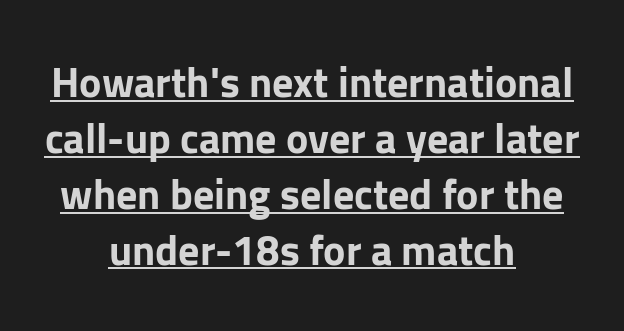
The characters look thick and weighty, a clear bold. These lines are composed in type without serifs. The passage shown is underscored from start to finish. Horizontally, the lines are justified to the midpoint only.
